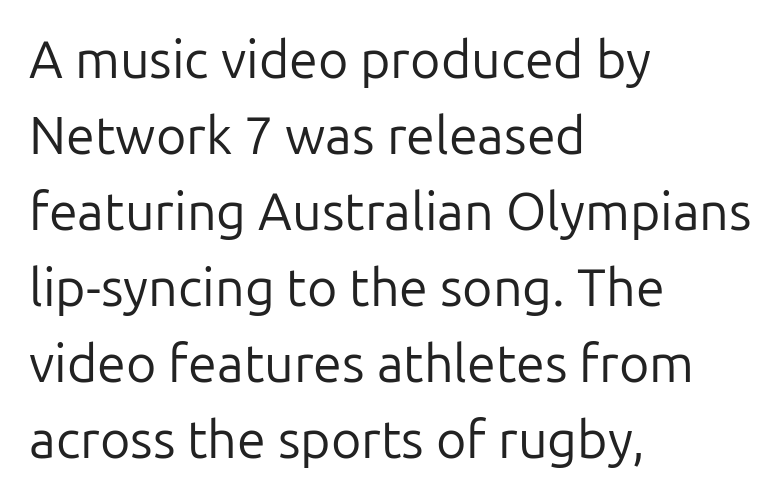
The image shows 52 px regular-weight sans-serif type, upright; set left-aligned, normal line spacing (1.46x), normal letter spacing, not underlined; low stroke contrast and a medium x-height.
